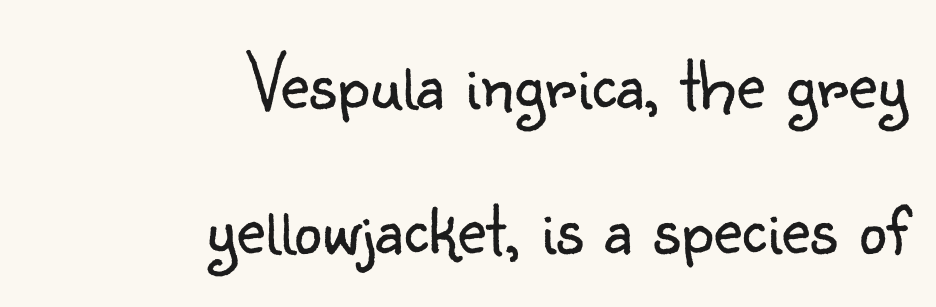
Looks like regular typesetting: each glyph gets only the width it needs. Observe the ordinary spacing: letters are neighbours, not strangers. Each letter's strokes conclude bluntly, with no projecting serifs. Stems and bowls with no extra thickness — not bold. Compared with a flush-left layout, this one pins lines to the opposite, right side. Only glyphs here, with clear space below each row.
